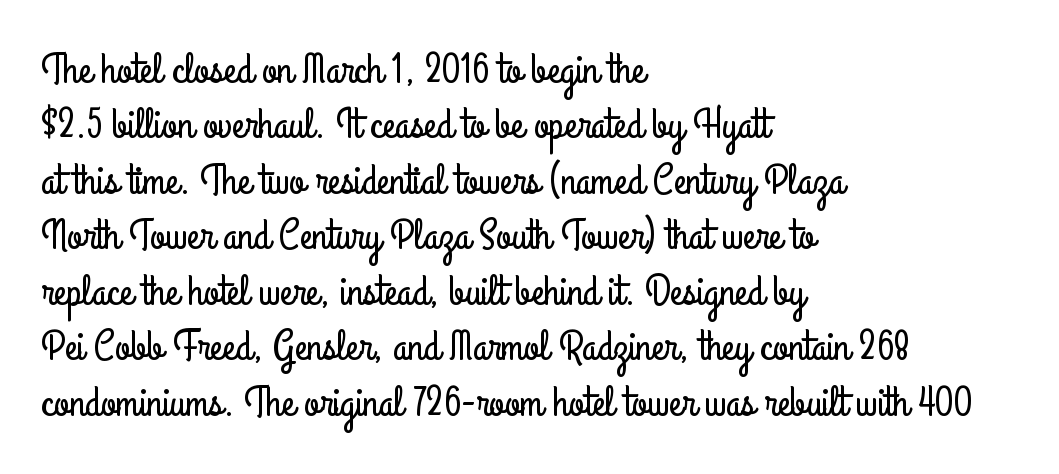
Q: Is the typeface a serif or a sans-serif typeface? A: Sans-serif.
Q: Is the text underlined? A: No.
Q: How is the paragraph aligned? A: Left-aligned.
Q: Is the spacing between letters normal or unusually wide? A: Normal.
Q: Is the spacing between lines tight, normal or loose? A: Normal.
Q: Width (condensed, normal, or wide)? A: Condensed.
Q: Stroke contrast? A: Low.
Q: x-height? A: Small.
Q: Monospaced? A: No.
